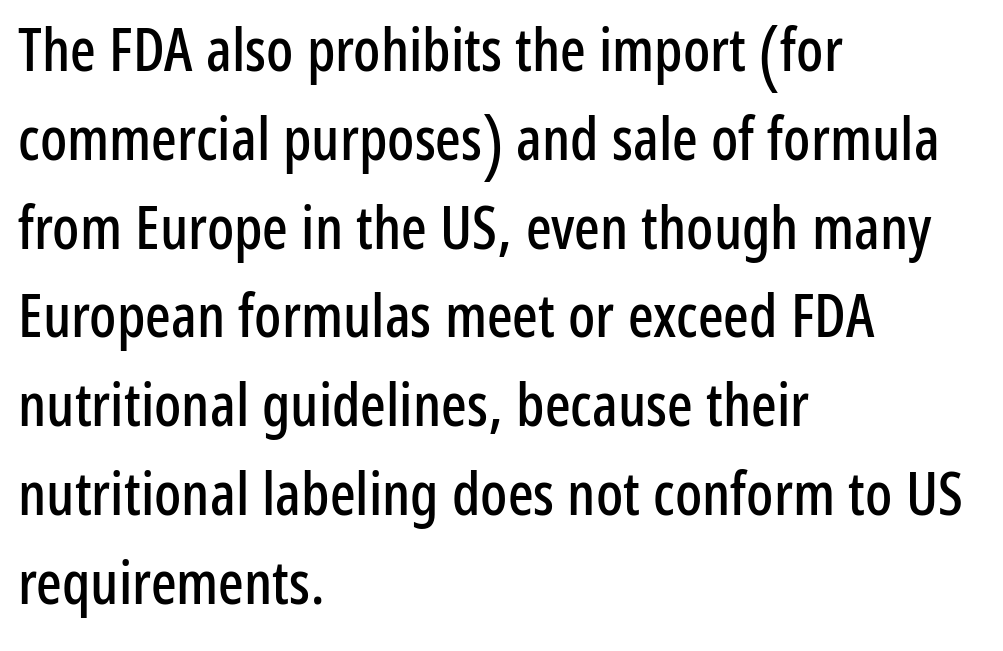
The image shows 60 px condensed sans-serif type, upright; set left-aligned, normal line spacing (1.48x), normal letter spacing, not underlined; low stroke contrast and a medium x-height.
